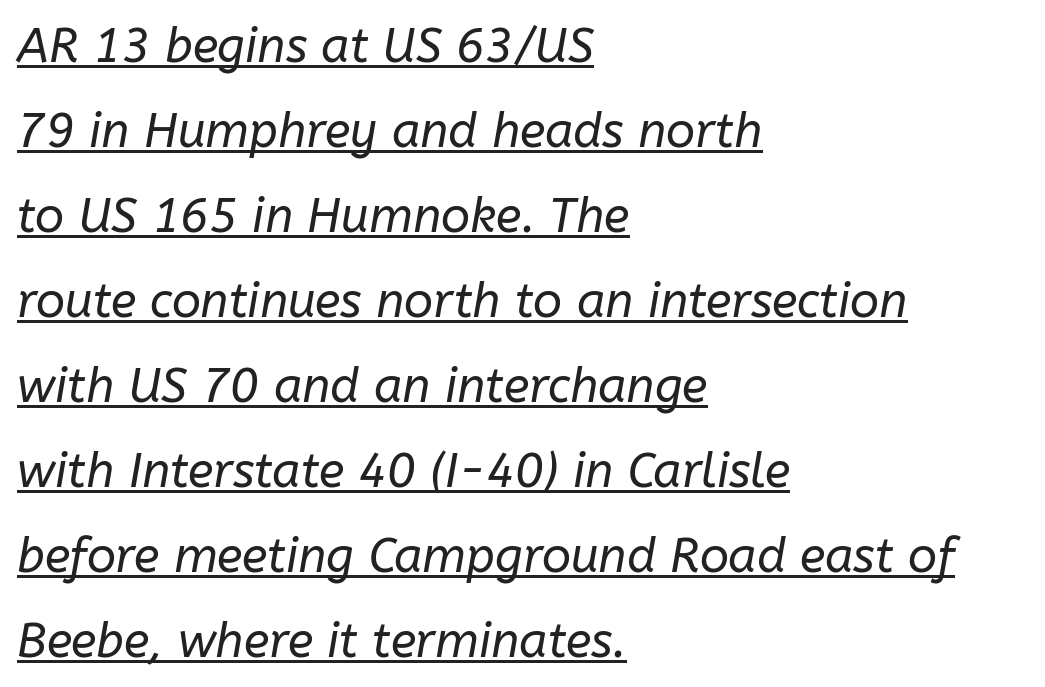
When letters slant like this, we call the style italic. This sample uses plain, unmodified letter spacing. Think of a printed novel: that variable character pitch is what you see here. Heaviness? Minimal to ordinary, like unemphasized prose.
